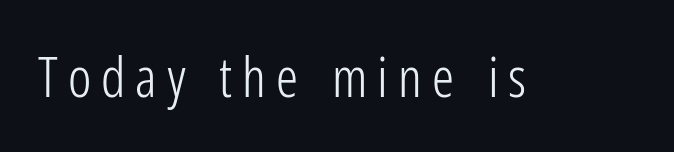
Letters have the restrained weight of plain body copy at most. When letters stand straight like this, we call the style roman or upright. The face used here is a sans, in the tradition of grotesques and geometrics. Glance below the letters and you will spot only blank space. This sample has the flowing, uneven cadence of proportional lettering.
